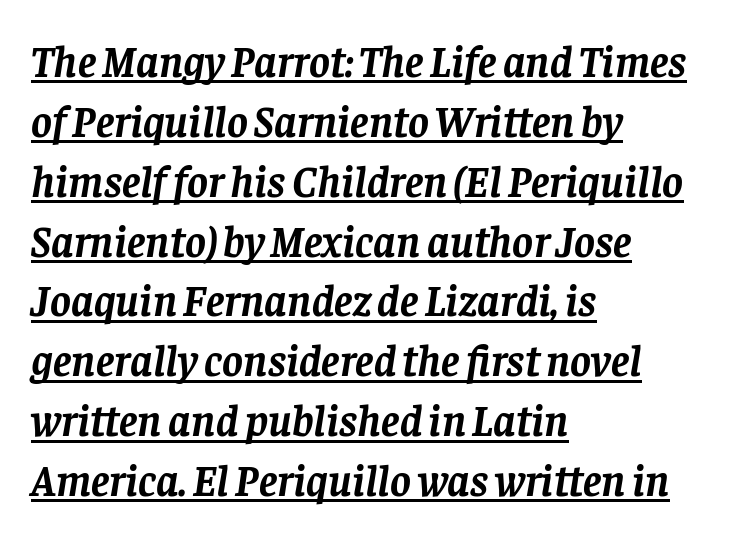
The image shows 44 px semibold serif type, italic (leaning right); set left-aligned, normal line spacing (1.36x), normal letter spacing, underlined; low stroke contrast and a large x-height.
